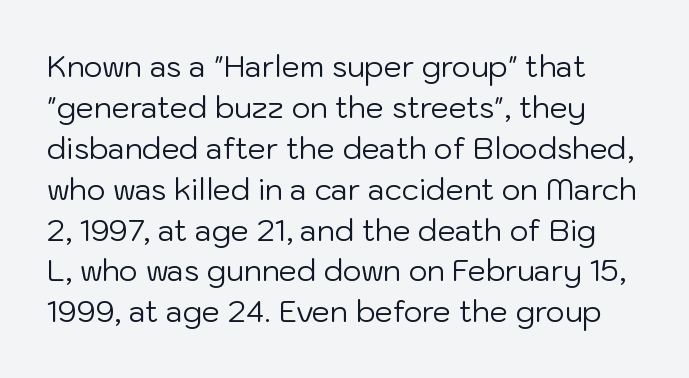
Letters rest on an invisible, unmarked baseline. There is no visible air inserted between adjacent glyphs. Stroke terminals: plain, sans-serif. These glyphs show unthickened strokes, regular width or finer. These lines are rendered in a variable-pitch font. Is there any slant? The stems are plumb.
